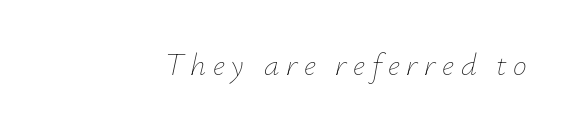
Q: Is the text bold? A: No.
Q: Is the text italic (slanted)? A: Yes, it leans right by about 12 degrees.
Q: Is the text underlined? A: No.
Q: How is the paragraph aligned? A: Right-aligned.
Q: Is the spacing between letters normal or unusually wide? A: Unusually wide.
Q: Width (condensed, normal, or wide)? A: Normal.
Q: Stroke contrast? A: Low.
Q: x-height? A: Small.
Q: Monospaced? A: No.
